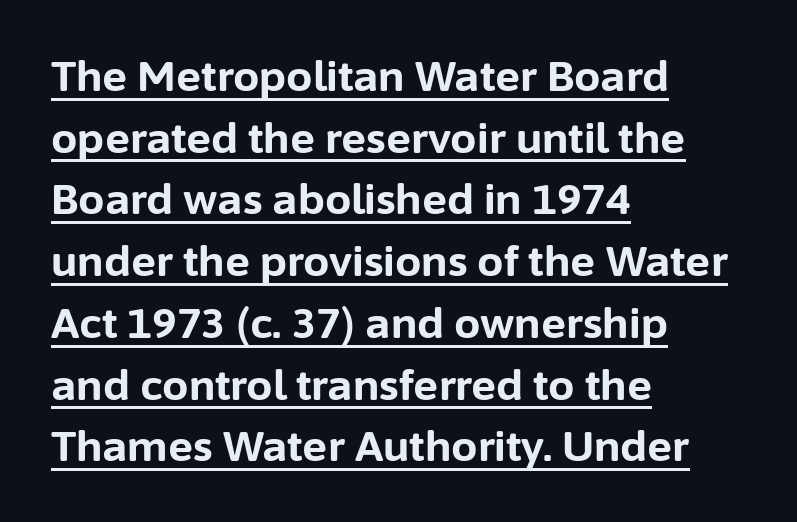
The typesetter has applied underlining to the passage shown. Rows of type keep a routine distance in the vertical direction. The typeface chosen for these lines omits serifs. These words are printed bold, with thick strokes throughout. Short and long lines alike share a common starting point at left.
